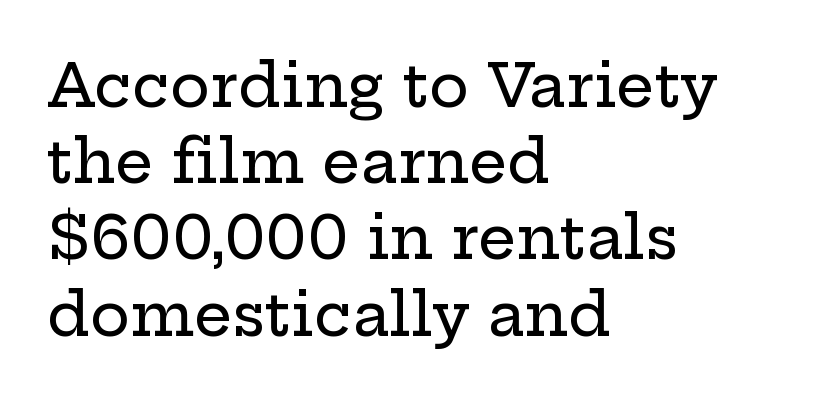
{"serif": "yes", "italic": "no", "width": "wide", "stroke_contrast": "low", "x_height": "medium", "monospaced": "no", "underline": "no", "align": "left", "line_spacing": "normal", "line_spacing_ratio": 1.27, "letter_spacing": "normal", "letter_spacing_em": 0.0, "glyph_px": 60}
